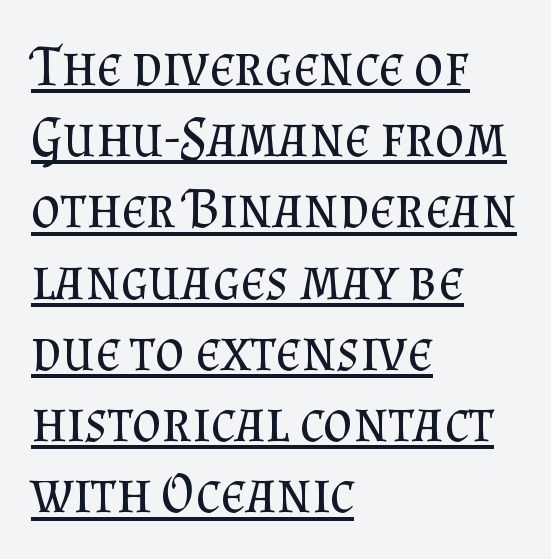
Line beginnings align vertically; line endings do not. Does the lettering tilt? It doesn't — this is upright. Does the type have serifs? Yes, each stem ends in a small foot. Proportional: the letters do not fall into vertical columns. Like a heading marked for emphasis, these lines bear an underscore. These glyphs show unthickened strokes, regular width or finer.
